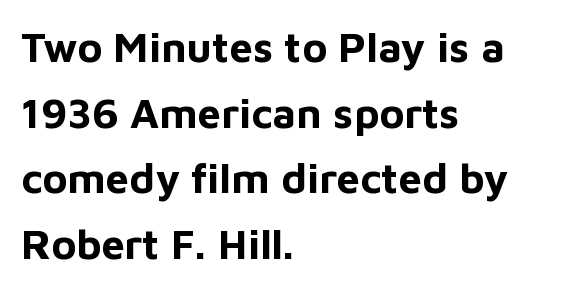
Nobody touched the tracking dial on this one. Which margin do the lines hug? The left one — the right edge is uneven. Examine the stroke ends and you'll find no serifs. These lines are rendered in a variable-pitch font.
